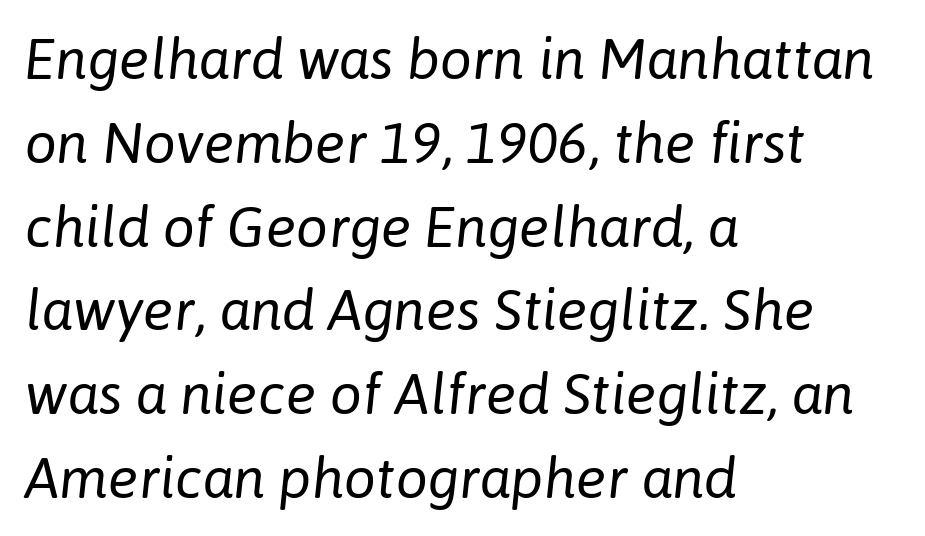
Designer's note — italics engaged. Anything drawn beneath the words? Only blank space. Vertically, the passage feels balanced, rows spaced as you'd expect. The face used here is rendered with its standard letterfit.
